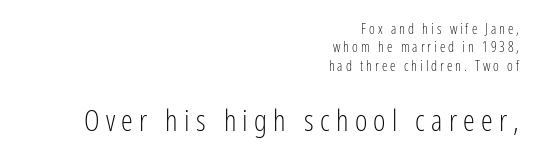
Q: Is the text bold? A: No.
Q: Is the text italic (slanted)? A: No, it is upright.
Q: Is the typeface a serif or a sans-serif typeface? A: Sans-serif.
Q: Is the text underlined? A: No.
Q: How is the paragraph aligned? A: Right-aligned.
Q: Is the spacing between letters normal or unusually wide? A: Unusually wide.
Q: Is the spacing between lines tight, normal or loose? A: Normal.
Q: Which block of text is set in a larger size, the first (top) or the second (bottom)? A: The second (bottom) one.
Q: Width (condensed, normal, or wide)? A: Condensed.
Q: Stroke contrast? A: Low.
Q: x-height? A: Medium.
Q: Monospaced? A: No.
